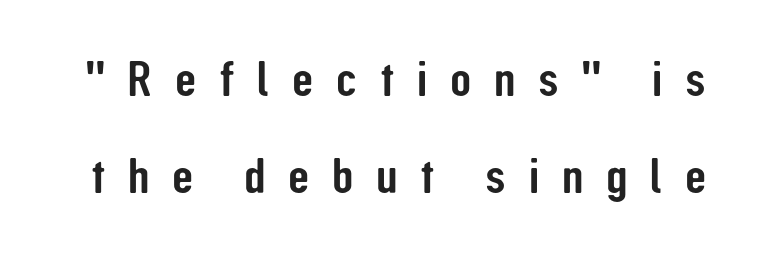
{"serif": "no", "italic": "no", "width": "condensed", "stroke_contrast": "low", "x_height": "medium", "monospaced": "no", "underline": "no", "line_spacing": "loose", "line_spacing_ratio": 1.98, "letter_spacing": "wide", "letter_spacing_em": 0.46, "glyph_px": 49}
